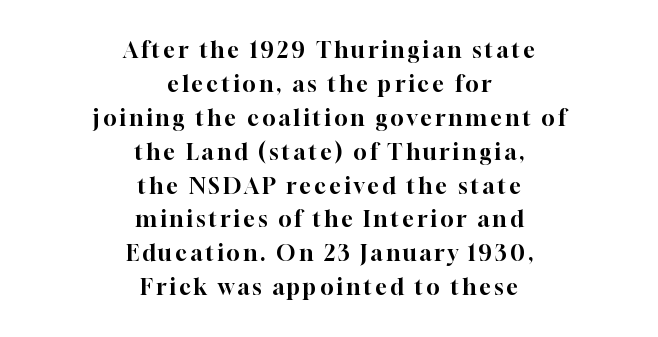
Q: Is the text italic (slanted)? A: No, it is upright.
Q: Is the text underlined? A: No.
Q: How is the paragraph aligned? A: Centered.
Q: Is the spacing between lines tight, normal or loose? A: Normal.
